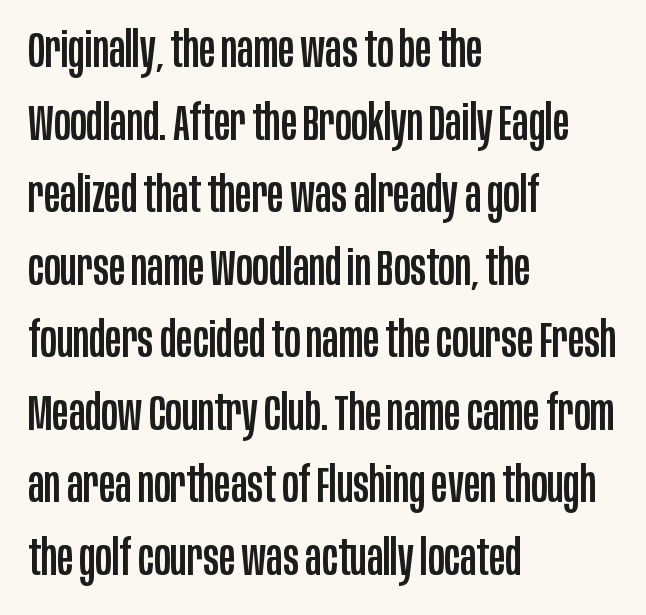
Q: Is the text italic (slanted)? A: No, it is upright.
Q: Is the typeface a serif or a sans-serif typeface? A: Sans-serif.
Q: Is the text underlined? A: No.
Q: How is the paragraph aligned? A: Left-aligned.
Q: Is the spacing between letters normal or unusually wide? A: Normal.
Q: Is the spacing between lines tight, normal or loose? A: Normal.
Q: Width (condensed, normal, or wide)? A: Condensed.
Q: Stroke contrast? A: Low.
Q: x-height? A: Large.
Q: Monospaced? A: No.
